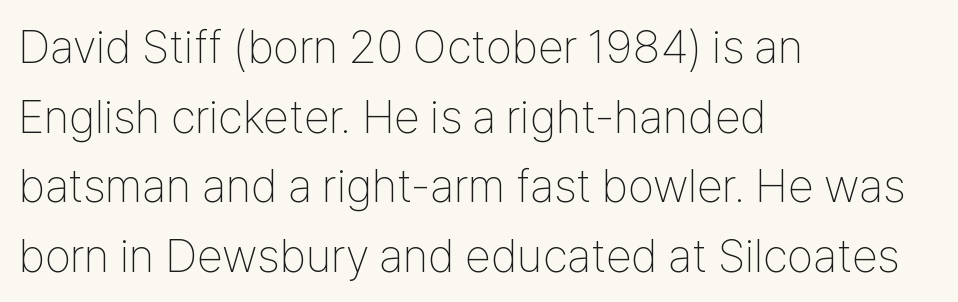
{"serif": "no", "italic": "no", "bold": "no", "weight": "thin", "width": "condensed", "stroke_contrast": "low", "x_height": "medium", "monospaced": "no", "underline": "no", "align": "left", "line_spacing": "normal", "line_spacing_ratio": 1.48, "letter_spacing": "normal", "letter_spacing_em": 0.0, "glyph_px": 47}
